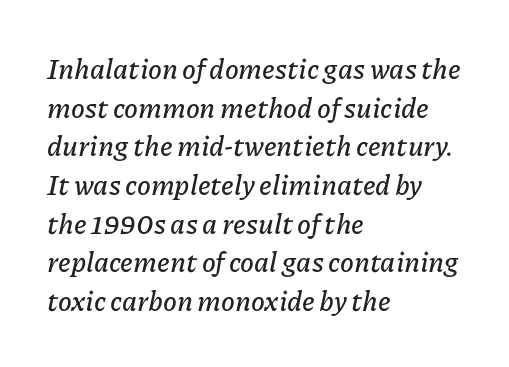
The image shows 28 px text type, italic (leaning right); set left-aligned, normal line spacing (1.38x), normal letter spacing, not underlined; low stroke contrast and a medium x-height.
